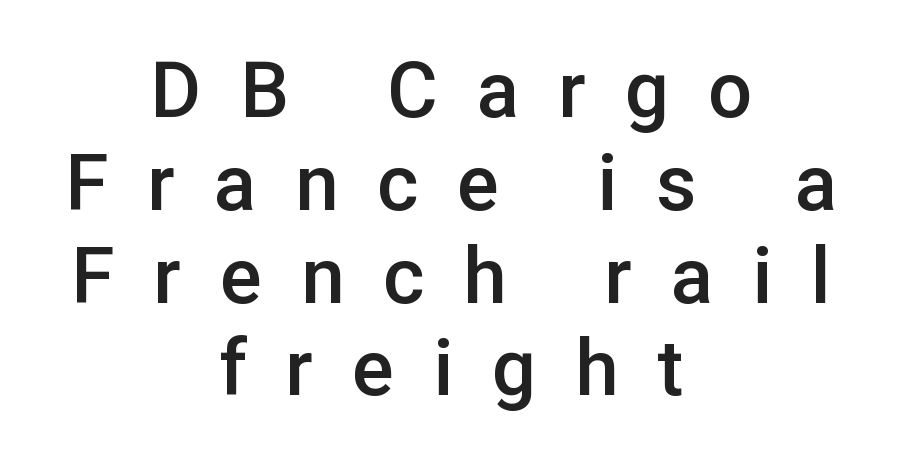
Q: Is the text bold? A: Semi-bold.
Q: Is the text italic (slanted)? A: No, it is upright.
Q: Is the typeface a serif or a sans-serif typeface? A: Sans-serif.
Q: Is the text underlined? A: No.
Q: How is the paragraph aligned? A: Centered.
Q: Is the spacing between letters normal or unusually wide? A: Unusually wide.
Q: Width (condensed, normal, or wide)? A: Normal.
Q: Stroke contrast? A: Low.
Q: x-height? A: Medium.
Q: Monospaced? A: No.
